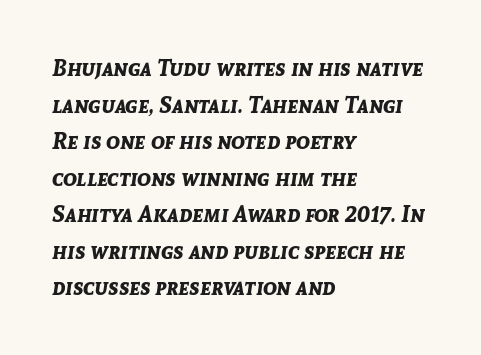
{"italic": "yes", "lean": "right", "slant_degrees": 8, "bold": "yes", "underline": "no", "align": "left", "line_spacing": "normal", "line_spacing_ratio": 1.59, "letter_spacing": "normal", "letter_spacing_em": 0.0, "glyph_px": 23}
